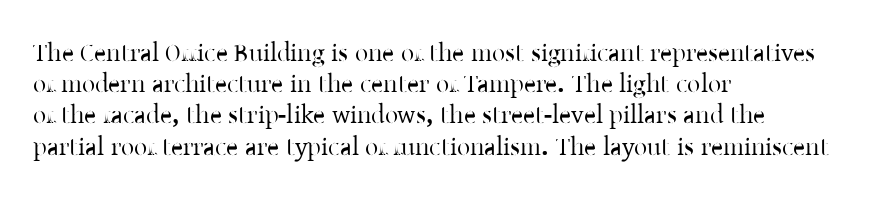
The image shows 26 px text type, upright; set left-aligned, line spacing 1.2x, normal letter spacing, not underlined.
